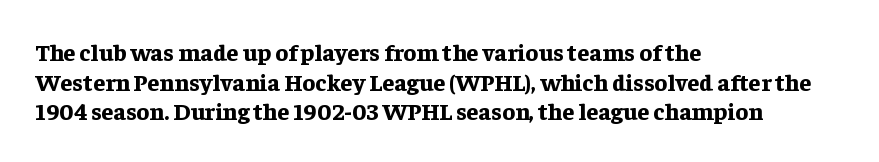
Q: Is the text bold? A: Yes.
Q: Is the text italic (slanted)? A: No, it is upright.
Q: Is the text underlined? A: No.
Q: How is the paragraph aligned? A: Left-aligned.
Q: Is the spacing between letters normal or unusually wide? A: Normal.
